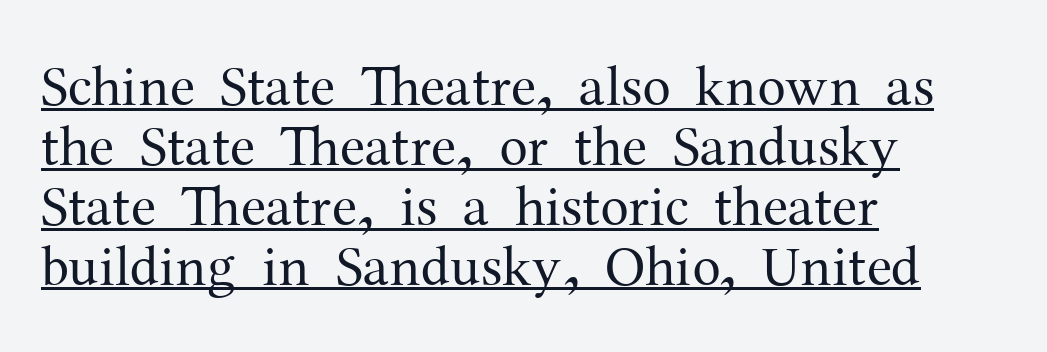
The rag falls on the right side of this text block. Font category for this specimen: serif. The glyphs are accompanied by a horizontal stroke just below them. The face used here is rendered with its standard letterfit. Posture: vertical.
